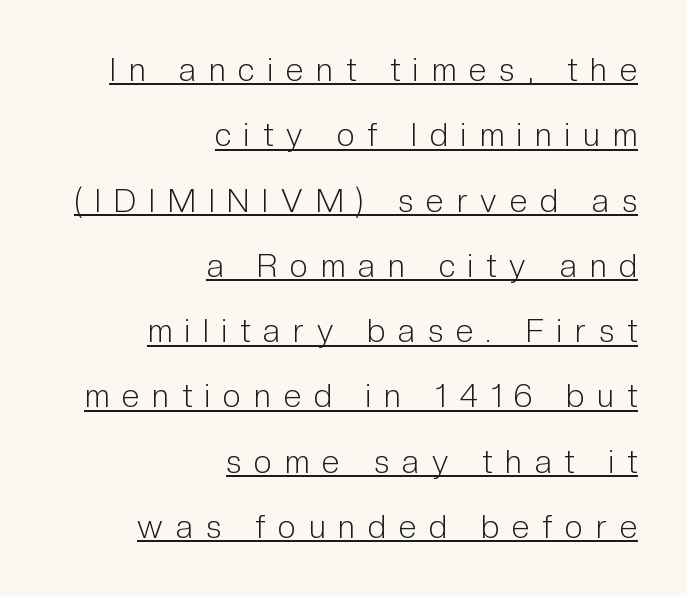
Q: Is the text bold? A: No.
Q: Is the text italic (slanted)? A: No, it is upright.
Q: Is the typeface a serif or a sans-serif typeface? A: Sans-serif.
Q: Is the text underlined? A: Yes.
Q: How is the paragraph aligned? A: Right-aligned.
Q: Is the spacing between letters normal or unusually wide? A: Unusually wide.
Q: Is the spacing between lines tight, normal or loose? A: Loose.
Q: Width (condensed, normal, or wide)? A: Condensed.
Q: Stroke contrast? A: Low.
Q: x-height? A: Medium.
Q: Monospaced? A: No.
